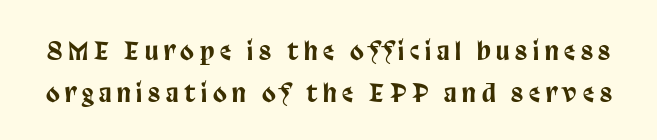
In terms of posture, this sample is upright. Glyph-to-glyph distance is far greater than everyday printed text. Has an underline been added? It has not. The space between consecutive lines is moderate.
